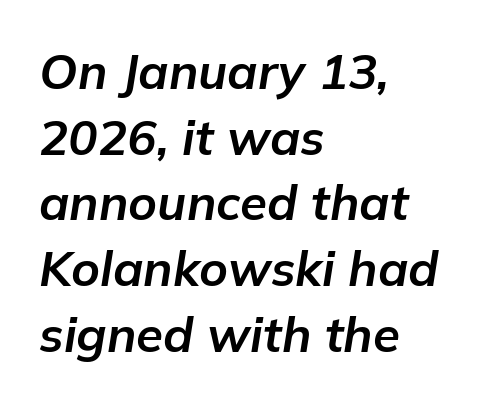
Emphasis by weight is at full strength: bold. The glyphs look as if they've been sheared to an angle. The rendering uses natural spacing where letterforms have individual widths. Inter-character spacing is left at the font's built-in metrics.
